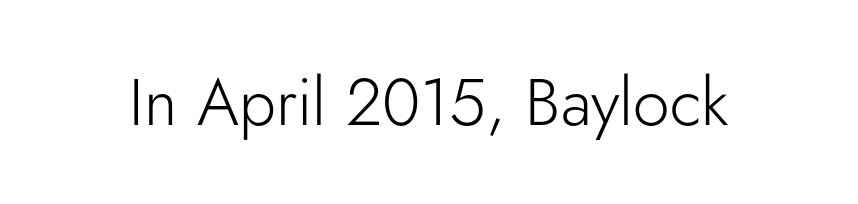
Spacing between characters is what you'd get straight out of the box. Glance below the letters and you will spot only blank space. Vertical stems look standard width or narrower in stroke. Here the designer chose a conventional face with non-uniform glyph widths.
